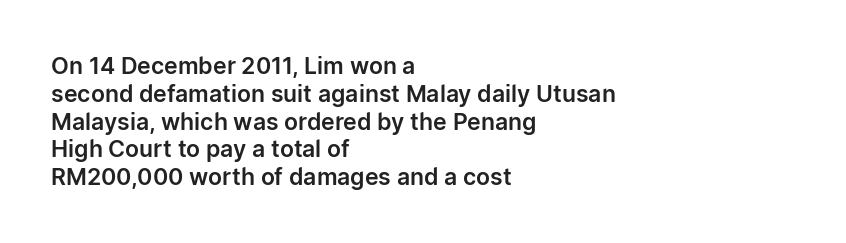
Q: Is the text italic (slanted)? A: No, it is upright.
Q: Is the text underlined? A: No.
Q: How is the paragraph aligned? A: Left-aligned.
Q: Is the spacing between letters normal or unusually wide? A: Normal.
